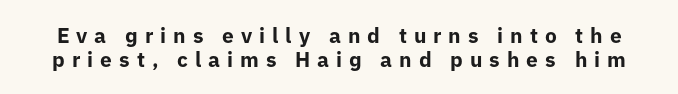
The image shows 21 px bold type, upright; set tight line spacing (1.12x), unusually wide letter spacing (+0.33 em), not underlined.
